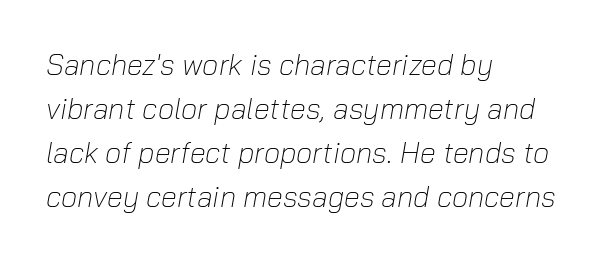
Layout note: lines flush left. This reads as an unemphasized weight, regular at the heaviest. No word sits above an underline. How are the letters spaced? Ordinarily, with no added tracking. Each letter keeps its own natural width here, so spacing adapts to shape.
